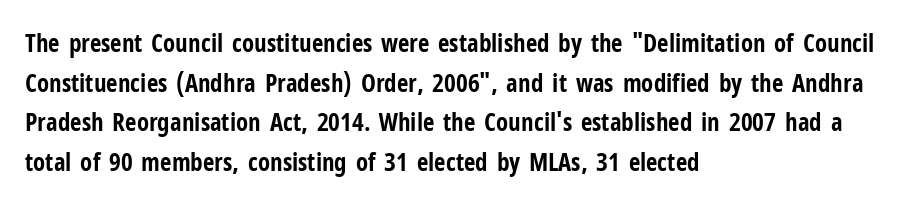
Q: Is the text bold? A: Yes.
Q: Is the text italic (slanted)? A: No, it is upright.
Q: Is the text underlined? A: No.
Q: How is the paragraph aligned? A: Left-aligned.
Q: Is the spacing between letters normal or unusually wide? A: Normal.
Q: Is the spacing between lines tight, normal or loose? A: Normal.
